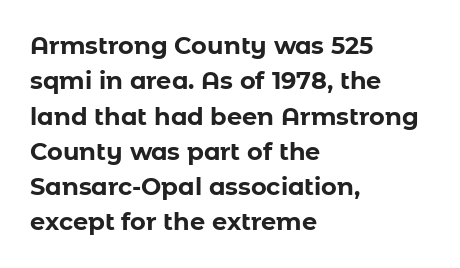
{"italic": "no", "bold": "yes", "underline": "no", "align": "left", "line_spacing": "normal", "line_spacing_ratio": 1.47, "letter_spacing": "normal", "letter_spacing_em": 0.0, "glyph_px": 24}
